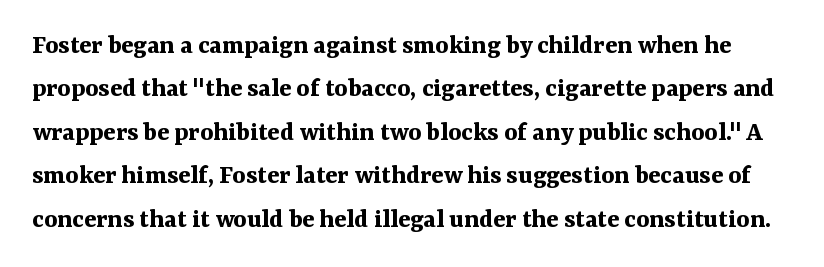
The image shows 28 px bold serif type, upright; set normal line spacing (1.55x), normal letter spacing, not underlined; medium stroke contrast and a medium x-height.
